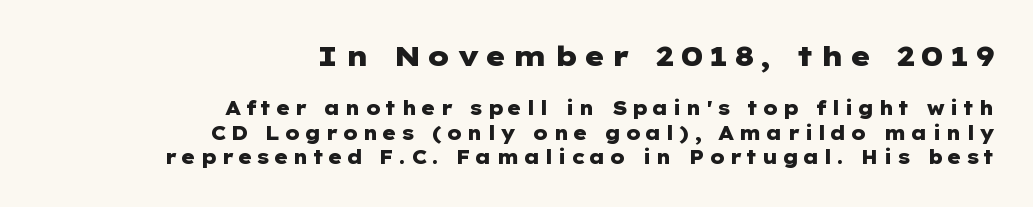
{"serif": "no", "italic": "no", "bold": "yes", "weight": "heavy", "width": "wide", "stroke_contrast": "low", "x_height": "medium", "underline": "no", "align": "right", "line_spacing": "normal", "line_spacing_ratio": 1.28, "letter_spacing": "wide", "letter_spacing_em": 0.2, "larger_block": "first", "size_ratio": 1.47, "glyph_px": 28}
